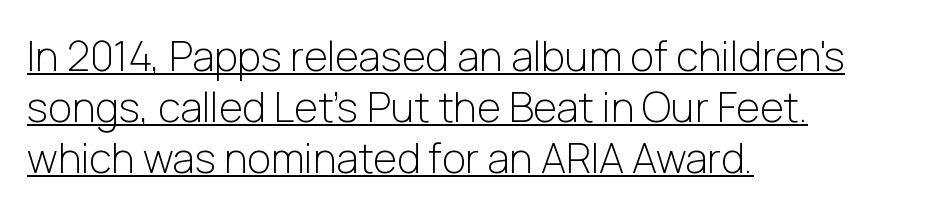
Summary of vertical rhythm: regular, with standard interline spacing. The rendering uses the underline text-decoration. The letters carry no serifs — their stems end cleanly without finishing strokes. The type is set solid horizontally, with unmodified tracking. Designer's note — italics off, roman on.
